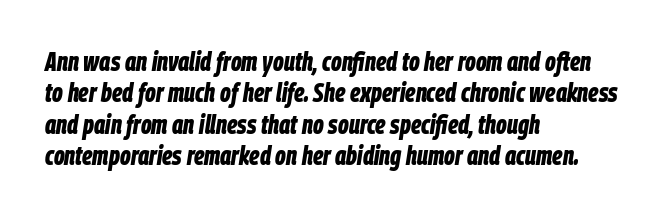
Descenders hang freely into open space. The strokes are fattened all the way to bold. Observe the ordinary spacing: letters are neighbours, not strangers. Is the block centered? No — it sits flush against the left margin. Notice how the stems are inclined rather than vertical — that's the hallmark of italics.
